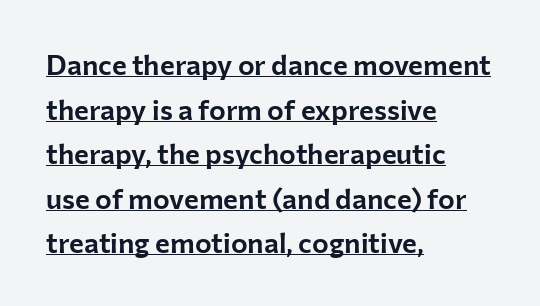
{"serif": "no", "italic": "no", "width": "normal", "stroke_contrast": "low", "x_height": "medium", "monospaced": "no", "underline": "yes", "align": "left", "line_spacing": "normal", "line_spacing_ratio": 1.59, "letter_spacing": "normal", "letter_spacing_em": 0.0, "glyph_px": 28}
